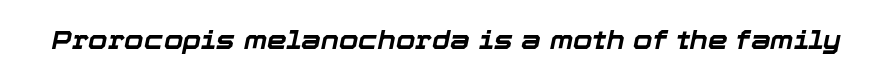
Letters rest on an invisible, unmarked baseline. Compared with typical body copy, the letter spacing here is the same. Rendered with sloped, italic letterforms. Students, this is bold: see how much ink each stroke carries.
